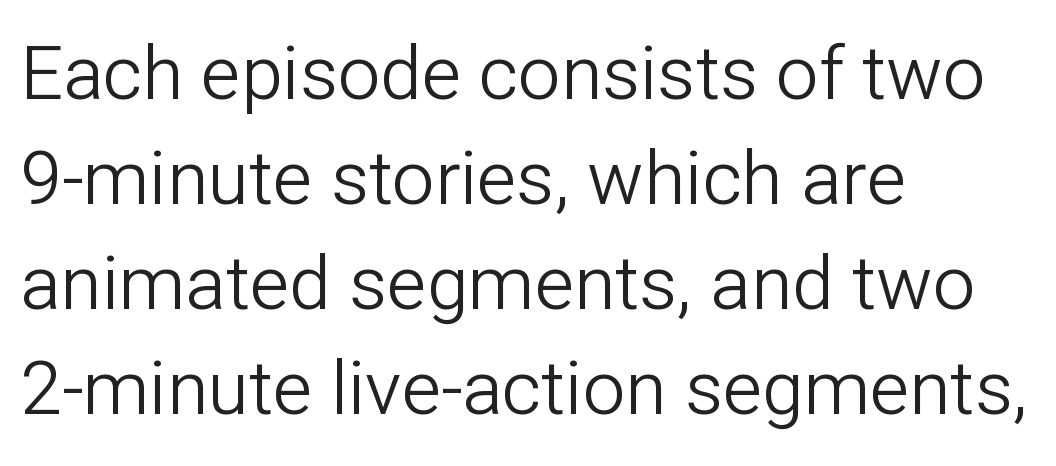
The image shows 75 px light sans-serif type, upright; set left-aligned, normal line spacing (1.4x), normal letter spacing, not underlined; low stroke contrast and a medium x-height.
